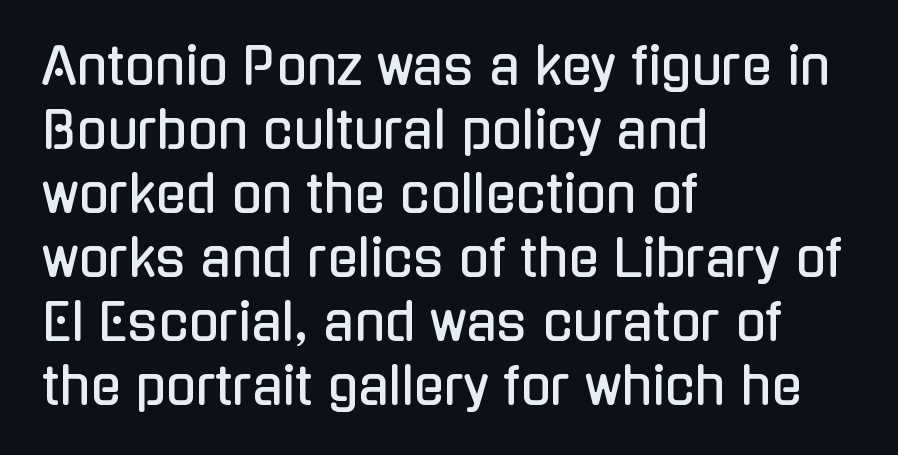
The image shows 50 px condensed sans-serif type, upright; set left-aligned, normal line spacing (1.28x), normal letter spacing, not underlined; low stroke contrast and a medium x-height.
